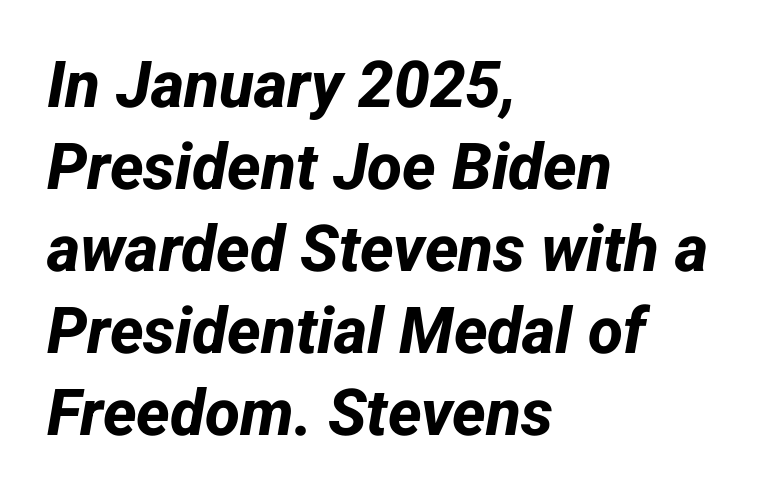
{"serif": "no", "bold": "yes", "weight": "bold", "width": "normal", "stroke_contrast": "low", "x_height": "medium", "monospaced": "no", "underline": "no", "align": "left", "line_spacing": "normal", "line_spacing_ratio": 1.28, "letter_spacing": "normal", "letter_spacing_em": 0.0, "glyph_px": 64}
